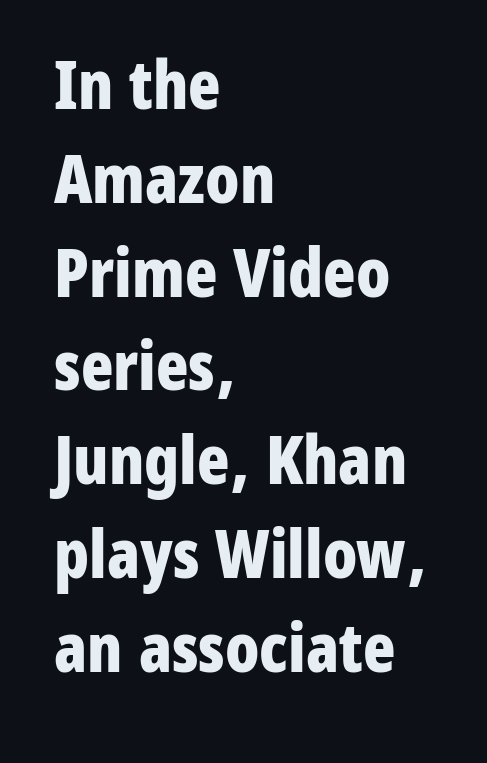
The image shows 67 px bold, condensed sans-serif type, upright; set left-aligned, normal line spacing (1.4x), normal letter spacing, not underlined; low stroke contrast and a medium x-height.
